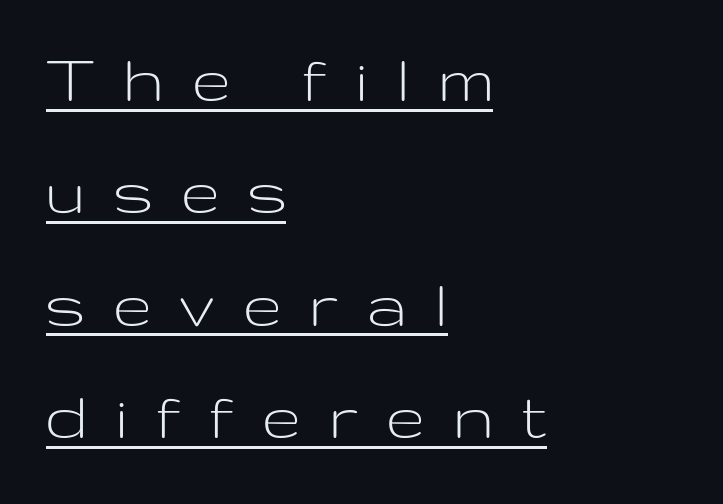
Q: Is the text bold? A: No.
Q: Is the text italic (slanted)? A: No, it is upright.
Q: Is the typeface a serif or a sans-serif typeface? A: Sans-serif.
Q: Is the text underlined? A: Yes.
Q: How is the paragraph aligned? A: Left-aligned.
Q: Is the spacing between letters normal or unusually wide? A: Unusually wide.
Q: Is the spacing between lines tight, normal or loose? A: Normal.
Q: Width (condensed, normal, or wide)? A: Wide.
Q: Stroke contrast? A: Low.
Q: x-height? A: Medium.
Q: Monospaced? A: No.
